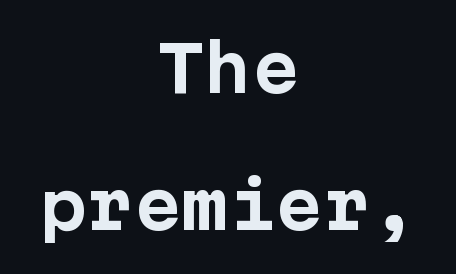
The zone under the glyphs is completely vacant. Default kerning and tracking; the words read as compact shapes. A student would call this center alignment; a typographer would say set centered. In terms of leading, this rendering errs on the spacious side. A dark, heavy texture on the line: the type is bold.
